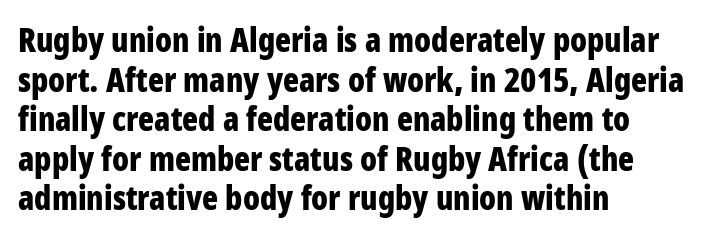
The image shows 33 px bold, condensed sans-serif type, upright; set left-aligned, line spacing 1.2x, normal letter spacing, not underlined; low stroke contrast and a large x-height.
